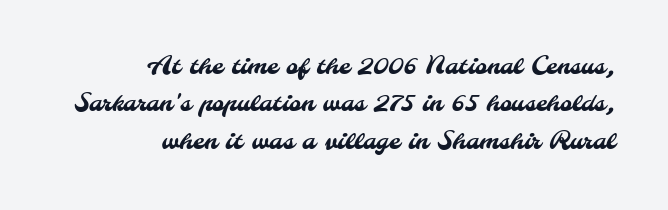
{"underline": "no", "align": "right", "line_spacing": "normal", "line_spacing_ratio": 1.62, "letter_spacing": "normal", "letter_spacing_em": 0.0, "glyph_px": 23}
